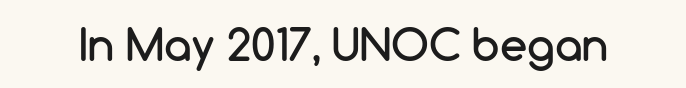
This rendering employs a face without finishing strokes, i.e., a sans-serif. The passage shown is typed in a proportional face where columns would drift. The gaps between neighbouring characters are ordinary and unremarkable. Do the letters lean? They stand straight. This rendering features lettering with no underline.
